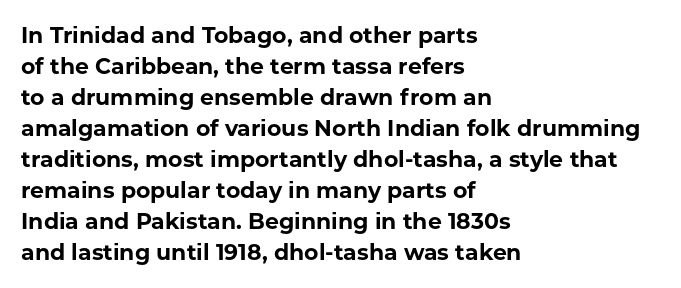
{"italic": "no", "bold": "yes", "underline": "no", "align": "left", "line_spacing": "normal", "line_spacing_ratio": 1.41, "letter_spacing": "normal", "letter_spacing_em": 0.0, "glyph_px": 22}
